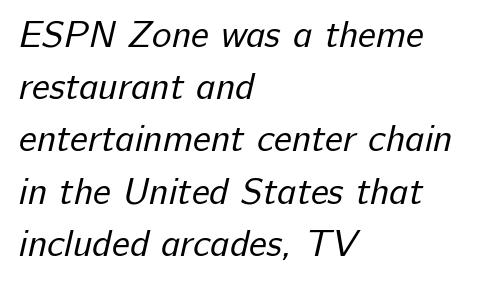
Does the copy run flush right? No — it runs flush left. Nothing unusual about the tracking: characters are spaced as the font intends. Stroke terminals: plain, sans-serif. The passage shown is not underscored anywhere.
